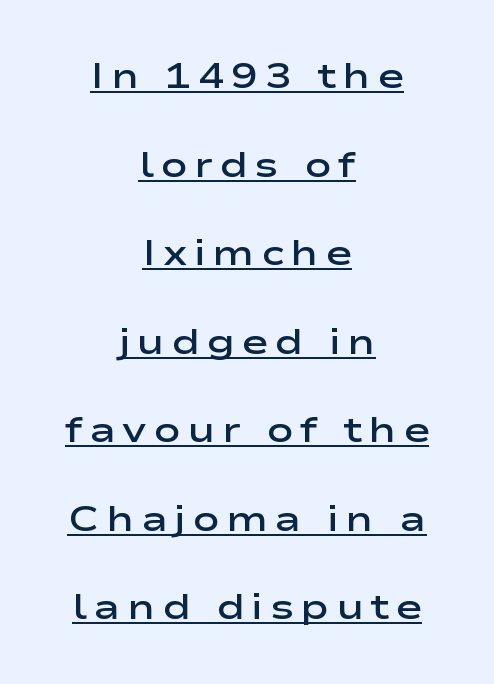
{"serif": "no", "italic": "no", "bold": "semi", "weight": "semibold", "width": "wide", "stroke_contrast": "low", "x_height": "medium", "monospaced": "no", "underline": "yes", "align": "center", "line_spacing": "loose", "line_spacing_ratio": 2.46, "glyph_px": 36}
